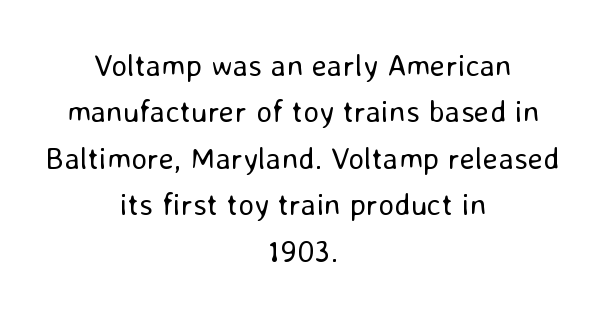
{"serif": "no", "italic": "no", "bold": "no", "weight": "regular", "width": "normal", "stroke_contrast": "low", "x_height": "medium", "monospaced": "no", "underline": "no", "align": "center", "line_spacing": "normal", "line_spacing_ratio": 1.5, "letter_spacing": "normal", "letter_spacing_em": 0.0, "glyph_px": 31}
